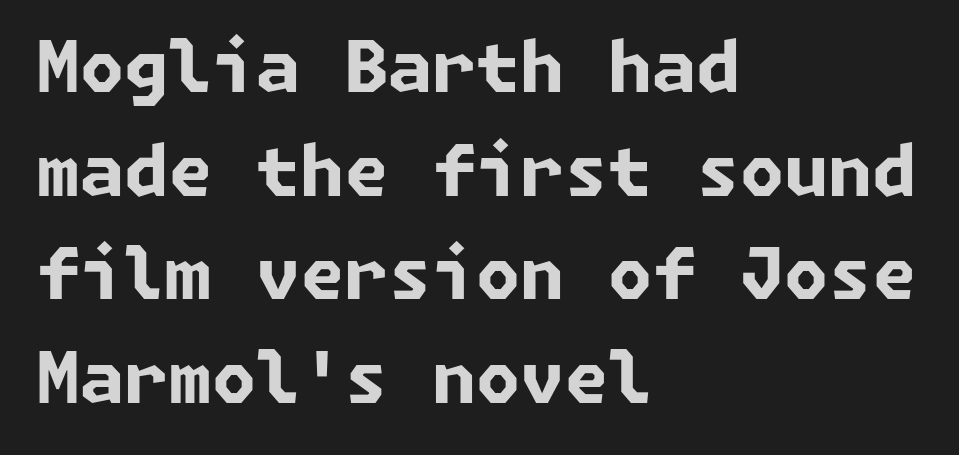
{"serif": "no", "bold": "yes", "weight": "bold", "width": "normal", "stroke_contrast": "low", "x_height": "medium", "underline": "no", "align": "left", "line_spacing": "normal", "line_spacing_ratio": 1.46, "letter_spacing": "normal", "letter_spacing_em": 0.0, "glyph_px": 71}
